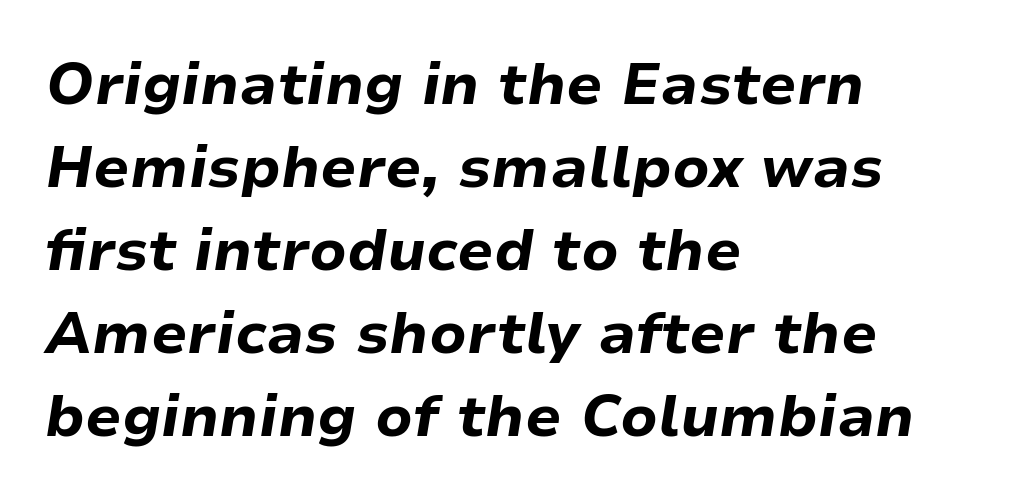
Q: Is the text bold? A: Yes.
Q: Is the text italic (slanted)? A: Yes, it leans right by about 9 degrees.
Q: Is the text underlined? A: No.
Q: How is the paragraph aligned? A: Left-aligned.
Q: Is the spacing between letters normal or unusually wide? A: Normal.
Q: Is the spacing between lines tight, normal or loose? A: Normal.
Q: Width (condensed, normal, or wide)? A: Normal.
Q: Stroke contrast? A: Low.
Q: x-height? A: Medium.
Q: Monospaced? A: No.
